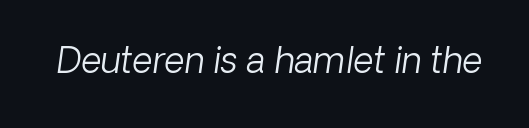
Looks like regular typesetting: each glyph gets only the width it needs. The text carries the slant typical of an italic or oblique font. Tracking value appears to be zero — textbook default spacing. Underlining? Definitely not there. No extra ink here — the face is not bold.
